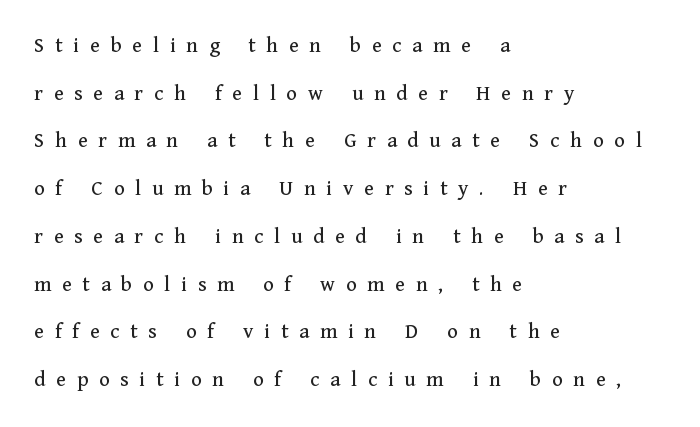
The image shows 22 px text type, upright; set left-aligned, loose line spacing (2.17x), unusually wide letter spacing (+0.49 em), not underlined.
